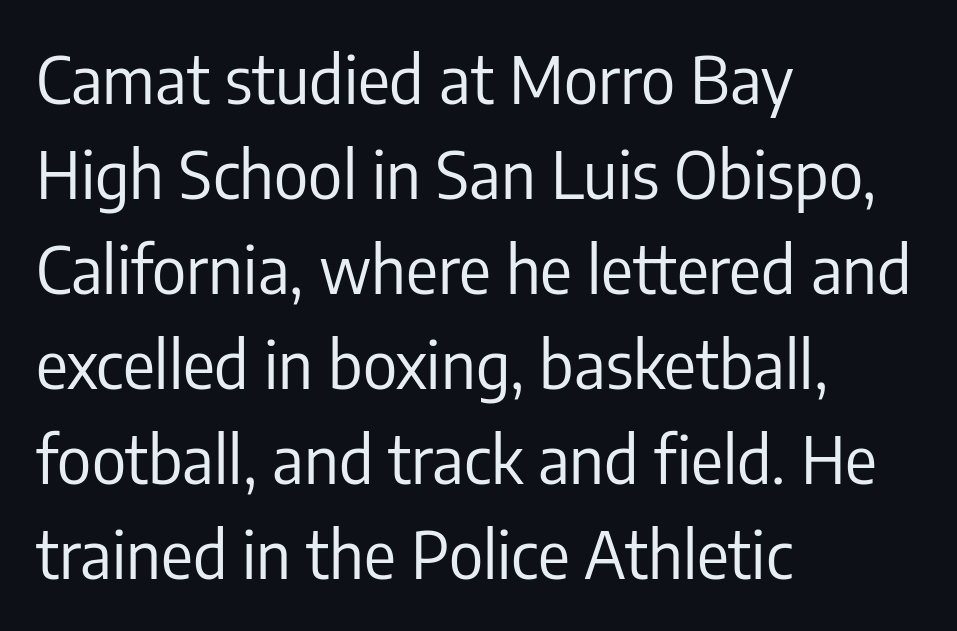
The letters advance in unequal steps, a hallmark of proportional type. Serifs: no, the terminals of the letterforms are clean. These lines were composed using upright roman letters. Where is the straight margin? On the left. This is not heavy type; no bold has been used. If you measured baseline to baseline, you'd find a middling distance.
